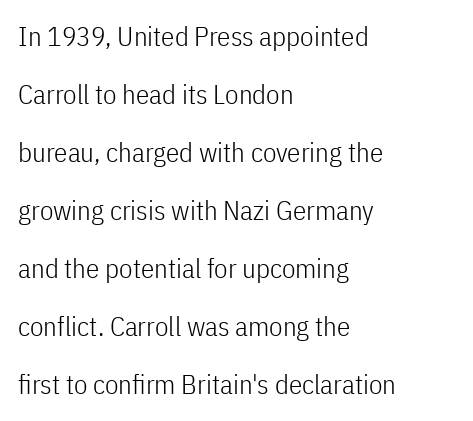
The image shows 27 px text type, upright; set left-aligned, loose line spacing (2.15x), normal letter spacing, not underlined.
